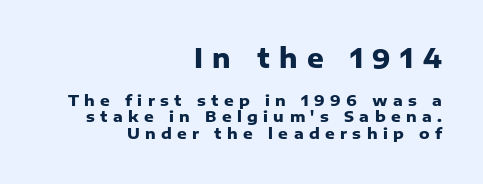
{"italic": "no", "bold": "yes", "underline": "no", "align": "right", "line_spacing": "tight", "line_spacing_ratio": 1.09, "letter_spacing": "wide", "letter_spacing_em": 0.36, "larger_block": "first", "size_ratio": 1.73, "glyph_px": 26}
